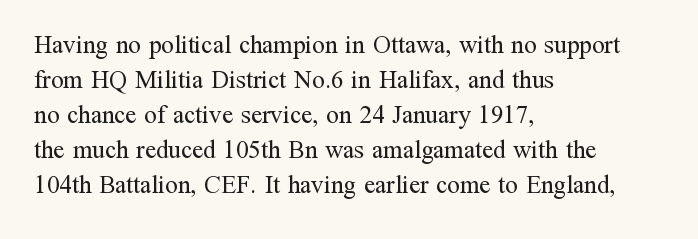
{"italic": "no", "bold": "no", "underline": "no", "align": "left", "line_spacing": "normal", "line_spacing_ratio": 1.4, "letter_spacing": "normal", "letter_spacing_em": 0.0, "glyph_px": 25}
